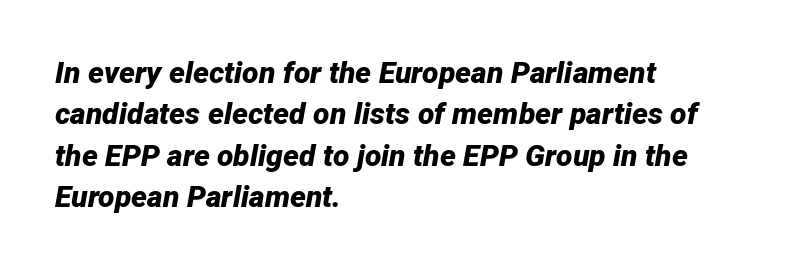
The image shows 30 px bold type, italic (leaning right); set left-aligned, normal line spacing (1.38x), normal letter spacing, not underlined; low stroke contrast and a medium x-height.
